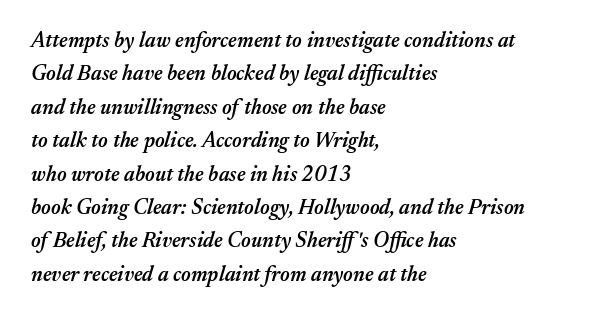
{"italic": "yes", "lean": "right", "slant_degrees": 17, "bold": "semi", "underline": "no", "align": "left", "line_spacing": "normal", "line_spacing_ratio": 1.59, "letter_spacing": "normal", "letter_spacing_em": 0.0, "glyph_px": 21}
